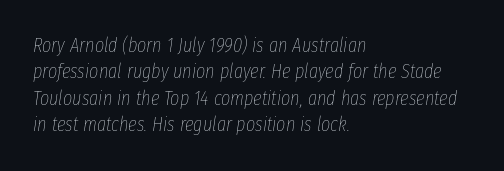
{"italic": "yes", "lean": "right", "slant_degrees": 8, "bold": "no", "underline": "no", "align": "left", "line_spacing": "normal", "line_spacing_ratio": 1.32, "letter_spacing": "normal", "letter_spacing_em": 0.0, "glyph_px": 20}
